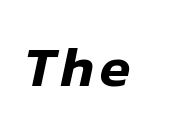
Q: Is the text italic (slanted)? A: Yes, it leans right by about 12 degrees.
Q: Is the text underlined? A: No.
Q: Width (condensed, normal, or wide)? A: Normal.
Q: Stroke contrast? A: Low.
Q: x-height? A: Medium.
Q: Monospaced? A: No.
